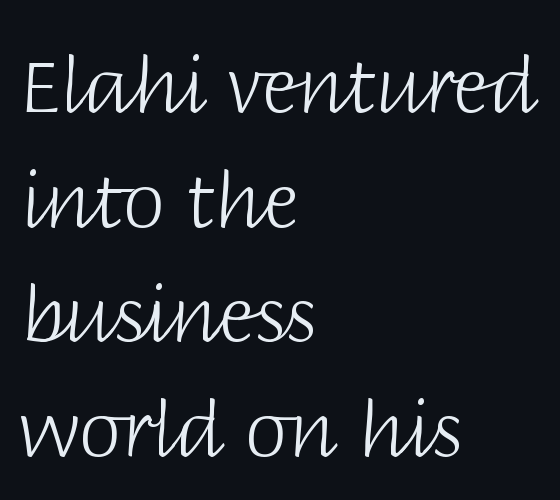
Q: Is the text bold? A: No.
Q: Is the text italic (slanted)? A: No, it is upright.
Q: Is the typeface a serif or a sans-serif typeface? A: Sans-serif.
Q: Is the text underlined? A: No.
Q: How is the paragraph aligned? A: Left-aligned.
Q: Is the spacing between letters normal or unusually wide? A: Normal.
Q: Is the spacing between lines tight, normal or loose? A: Normal.
Q: Width (condensed, normal, or wide)? A: Normal.
Q: Stroke contrast? A: Low.
Q: x-height? A: Large.
Q: Monospaced? A: No.
